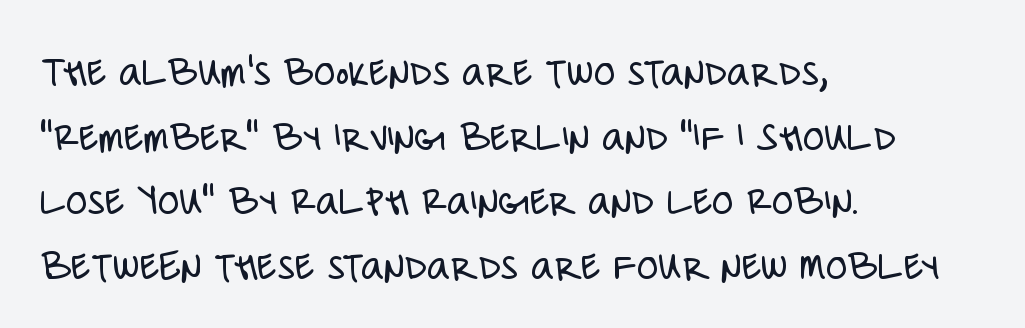
The image shows 44 px light, condensed sans-serif type, upright; set left-aligned, normal line spacing (1.47x), normal letter spacing, not underlined; low stroke contrast and a large x-height.
